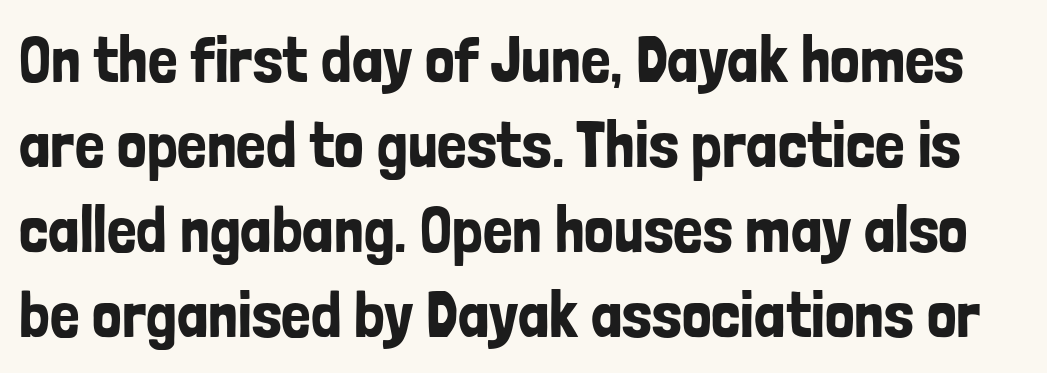
Serif or sans? Sans — the stroke terminals are bare. Italic: no, the glyphs are upright roman. The letters advance in unequal steps, a hallmark of proportional type. One glance says typical: line gaps are just what's usual.
